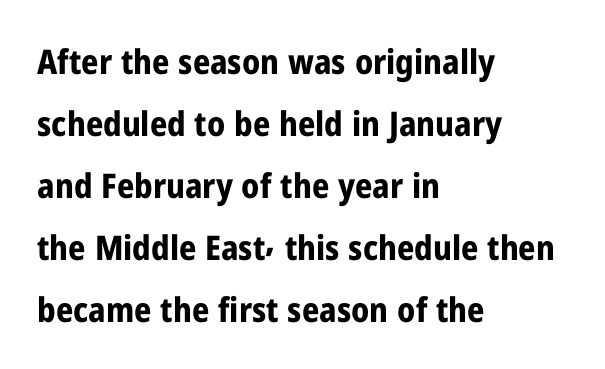
{"serif": "no", "italic": "no", "bold": "yes", "weight": "bold", "width": "condensed", "stroke_contrast": "low", "x_height": "medium", "monospaced": "no", "underline": "no", "align": "left", "line_spacing_ratio": 1.82, "letter_spacing": "normal", "letter_spacing_em": 0.0, "glyph_px": 34}
